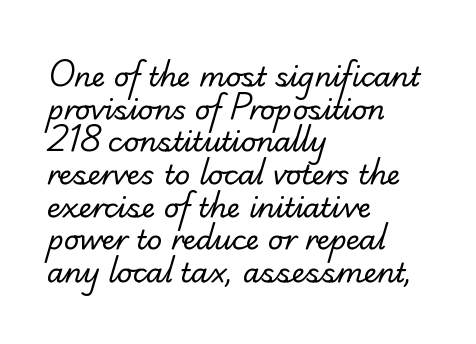
The image shows 27 px text type; set left-aligned, line spacing 1.21x, normal letter spacing, not underlined.
